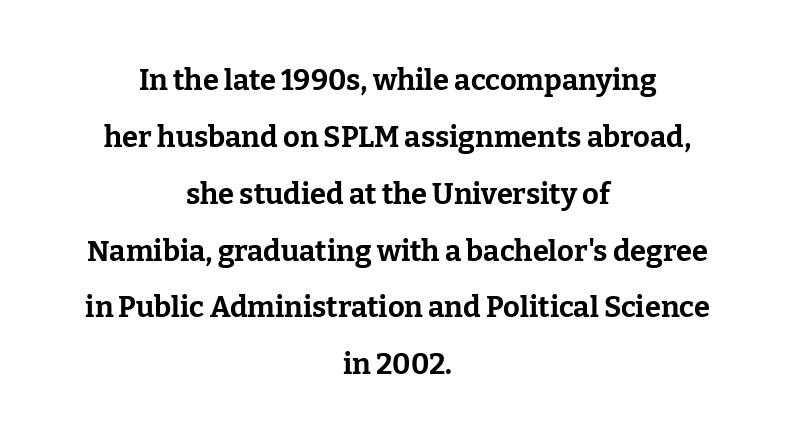
The image shows 29 px bold serif type, upright; set centered, loose line spacing (1.96x), normal letter spacing, not underlined; low stroke contrast and a medium x-height.
